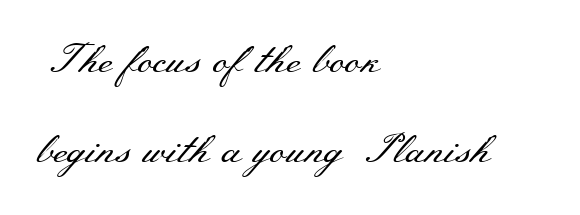
Is this a fixed-width face? No — the glyphs have proportional, varying widths. The typeface has the unassuming heft of standard copy or less. The characters display serif detailing at their extremities. What's the leading like? Stretched, with rows far apart.
